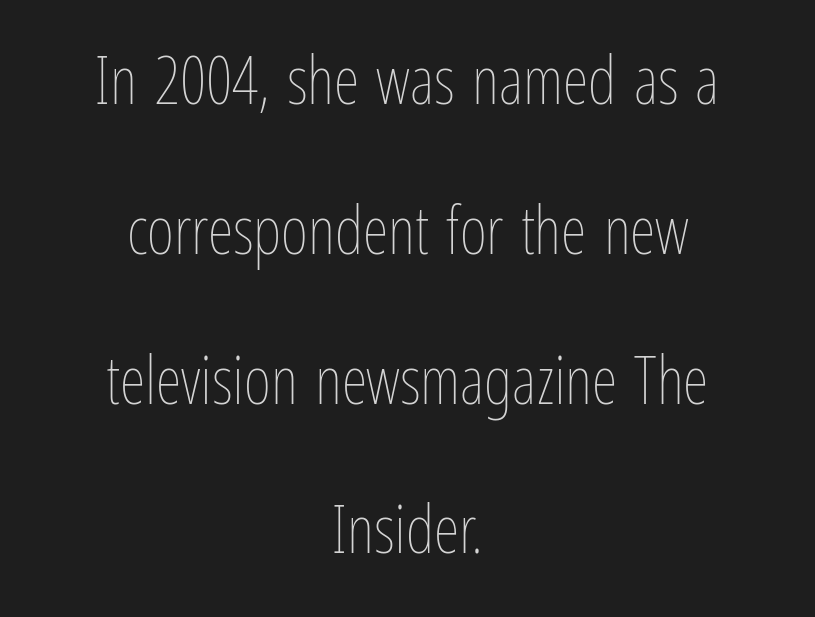
Q: Is the text bold? A: No.
Q: Is the text italic (slanted)? A: No, it is upright.
Q: Is the text underlined? A: No.
Q: How is the paragraph aligned? A: Centered.
Q: Is the spacing between letters normal or unusually wide? A: Normal.
Q: Is the spacing between lines tight, normal or loose? A: Loose.
Q: Width (condensed, normal, or wide)? A: Condensed.
Q: Stroke contrast? A: Low.
Q: x-height? A: Medium.
Q: Monospaced? A: No.
